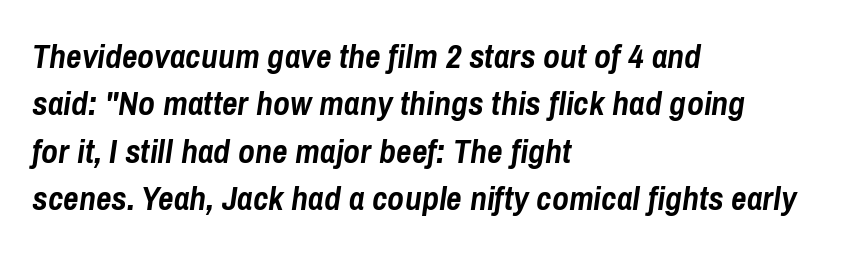
Does the lettering tilt? It does — this is italic. Is the block centered? No — it sits flush against the left margin. Whoever set this chose a conventional vertical rhythm. The area under the type is left untouched.
